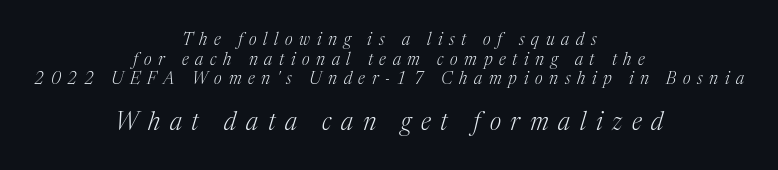
{"italic": "yes", "lean": "right", "slant_degrees": 17, "bold": "no", "underline": "no", "align": "center", "line_spacing_ratio": 1.16, "letter_spacing": "wide", "letter_spacing_em": 0.39, "larger_block": "second", "size_ratio": 1.47, "glyph_px": 25}
